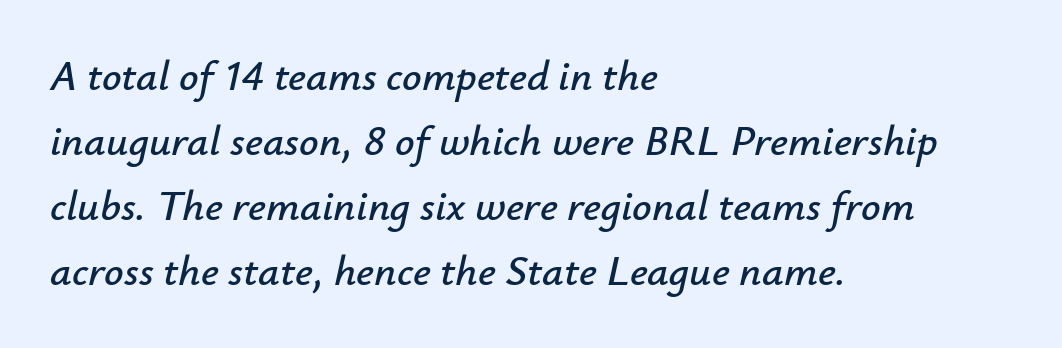
Glyph-to-glyph distance matches everyday printed text. The paragraph shown leans on its left margin. Leading matches the norm, producing a regular column. The face used here is proportionally spaced, like ordinary book or web type.
